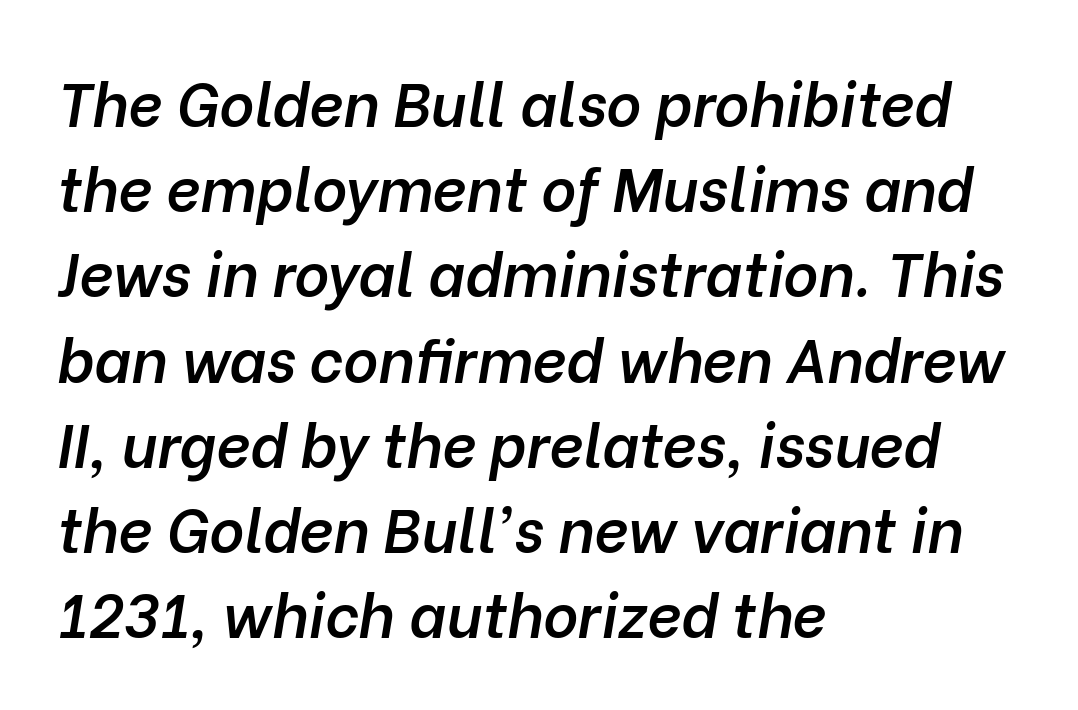
Strokes here are thickened, but only to semibold level. The type is set solid horizontally, with unmodified tracking. The typography opts for an oblique posture over an upright one. This sample has the flowing, uneven cadence of proportional lettering. The vertical gap from one line to the next is medium.
